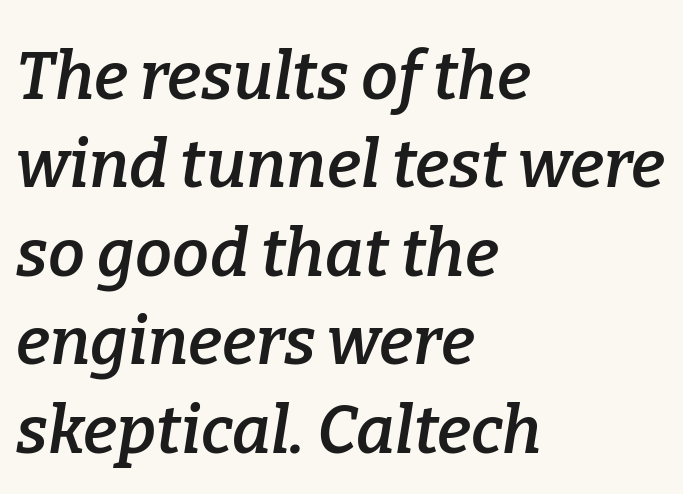
Summary of vertical rhythm: regular, with standard interline spacing. Looking at the ascenders, they clearly lean. You could not count columns in this text — the font is proportionally spaced. A typesetter would call this zero additional tracking. The strip under each line holds only bare page. Font category for this specimen: serif.
